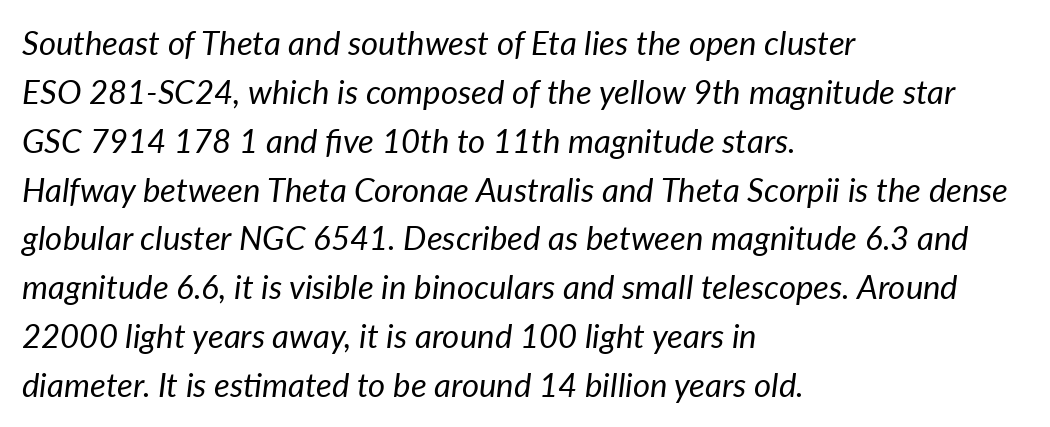
{"italic": "yes", "lean": "right", "slant_degrees": 7, "bold": "no", "weight": "regular", "width": "normal", "stroke_contrast": "low", "x_height": "medium", "monospaced": "no", "underline": "no", "align": "left", "line_spacing": "normal", "line_spacing_ratio": 1.48, "letter_spacing": "normal", "letter_spacing_em": 0.0, "glyph_px": 33}
